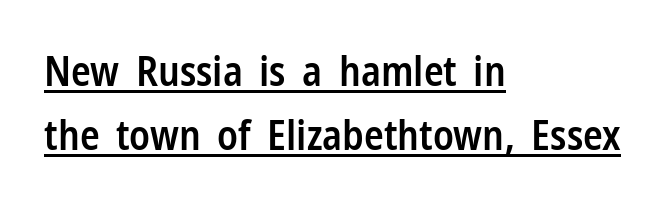
Q: Is the text bold? A: Semi-bold.
Q: Is the text italic (slanted)? A: No, it is upright.
Q: Is the typeface a serif or a sans-serif typeface? A: Sans-serif.
Q: Is the text underlined? A: Yes.
Q: How is the paragraph aligned? A: Left-aligned.
Q: Is the spacing between letters normal or unusually wide? A: Normal.
Q: Is the spacing between lines tight, normal or loose? A: Normal.
Q: Width (condensed, normal, or wide)? A: Condensed.
Q: Stroke contrast? A: Low.
Q: x-height? A: Medium.
Q: Monospaced? A: No.
